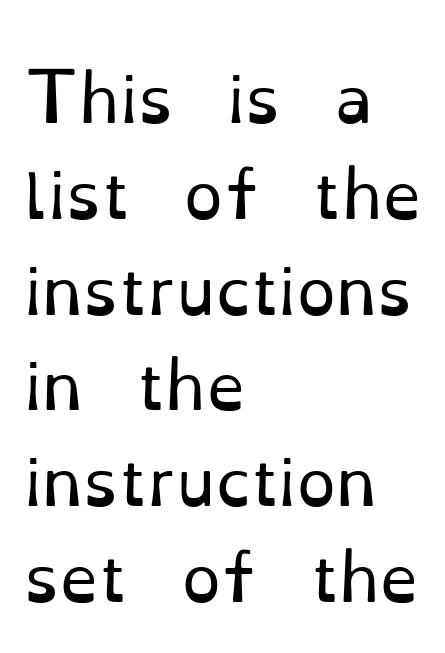
Rule under the text: the space is simply empty. Typeset ragged right — the left edge is the straight one. The vertical gap from one line to the next is medium. Stems here are at most as thick as an everyday book face. Each letter keeps its own natural width here, so spacing adapts to shape.
